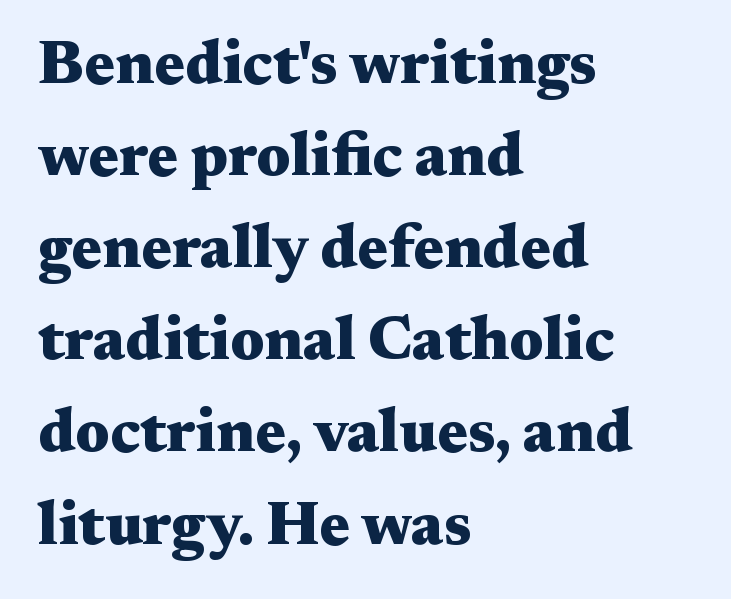
{"serif": "yes", "italic": "no", "bold": "yes", "weight": "heavy", "width": "wide", "stroke_contrast": "medium", "x_height": "medium", "monospaced": "no", "underline": "no", "align": "left", "line_spacing": "normal", "line_spacing_ratio": 1.51, "letter_spacing": "normal", "letter_spacing_em": 0.0, "glyph_px": 61}
